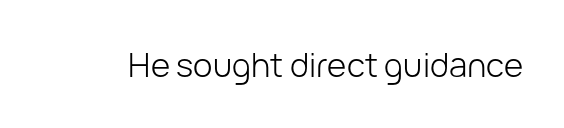
Q: Is the text bold? A: No.
Q: Is the text italic (slanted)? A: No, it is upright.
Q: Is the typeface a serif or a sans-serif typeface? A: Sans-serif.
Q: Is the text underlined? A: No.
Q: Is the spacing between letters normal or unusually wide? A: Normal.
Q: Width (condensed, normal, or wide)? A: Normal.
Q: Stroke contrast? A: Low.
Q: x-height? A: Medium.
Q: Monospaced? A: No.
